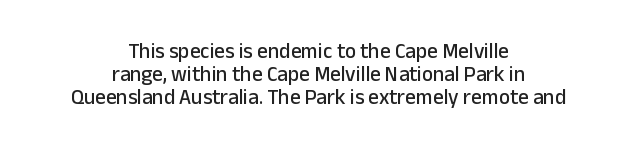
Characters follow at the spacing the type designer built in. Does the leading feel generous? Not at all — it's pinched. You can tell it's not italic because the verticals are truly vertical. Underline: absent. The paragraph shown floats in the horizontal middle.
